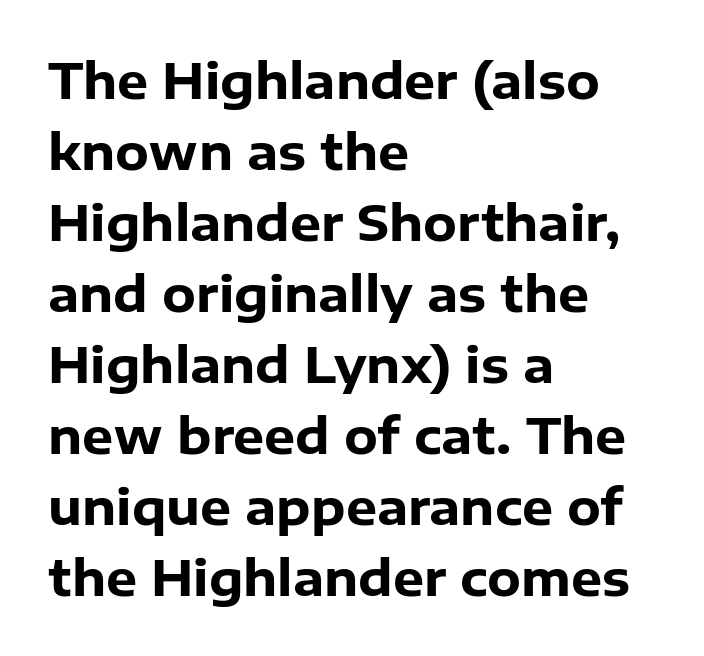
Q: Is the text bold? A: Yes.
Q: Is the text italic (slanted)? A: No, it is upright.
Q: Is the typeface a serif or a sans-serif typeface? A: Sans-serif.
Q: Is the text underlined? A: No.
Q: How is the paragraph aligned? A: Left-aligned.
Q: Is the spacing between letters normal or unusually wide? A: Normal.
Q: Is the spacing between lines tight, normal or loose? A: Normal.
Q: Width (condensed, normal, or wide)? A: Normal.
Q: Stroke contrast? A: Low.
Q: x-height? A: Medium.
Q: Monospaced? A: No.
